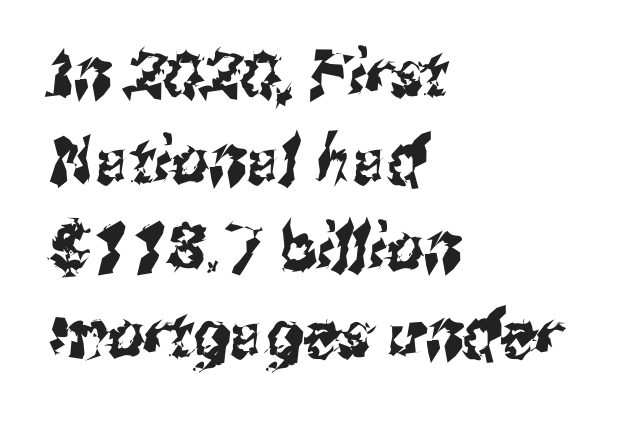
{"serif": "no", "width": "condensed", "stroke_contrast": "medium", "x_height": "medium", "monospaced": "no", "underline": "no", "align": "left", "line_spacing": "normal", "line_spacing_ratio": 1.34, "letter_spacing": "normal", "letter_spacing_em": 0.0, "glyph_px": 65}
